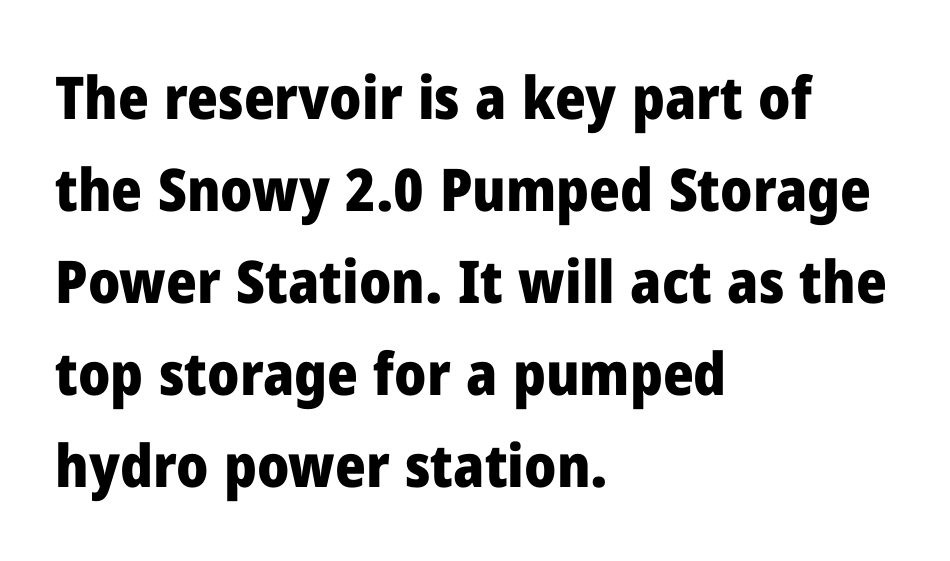
{"serif": "no", "italic": "no", "bold": "yes", "weight": "heavy", "width": "normal", "stroke_contrast": "low", "x_height": "medium", "monospaced": "no", "underline": "no", "align": "left", "line_spacing": "normal", "line_spacing_ratio": 1.56, "letter_spacing": "normal", "letter_spacing_em": 0.0, "glyph_px": 59}
